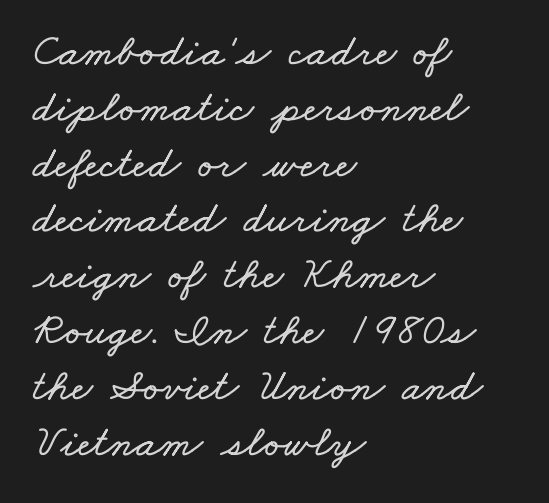
The image shows 45 px wide type; set left-aligned, line spacing 1.24x, normal letter spacing, not underlined; low stroke contrast and a small x-height.
